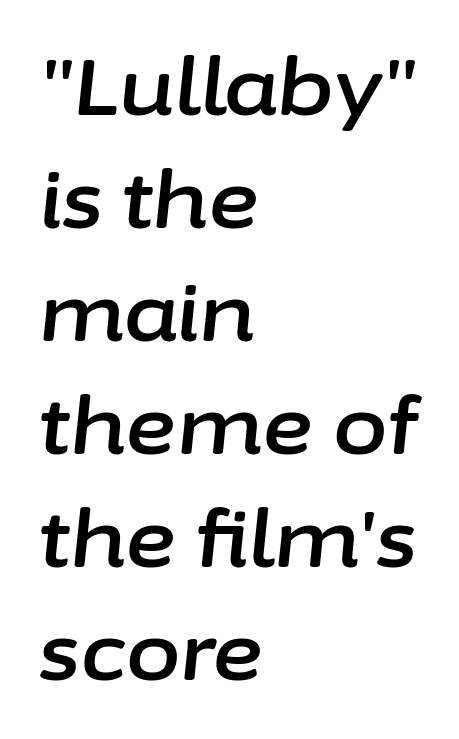
Is the type slanted? Yes — the strokes lean at a clear angle. One glance says typical: line gaps are just what's usual. How are the letters spaced? Ordinarily, with no added tracking. The compositor pushed each line to the left boundary. The words here are not underlined. Do the characters align in a grid? No, the font is proportional.
